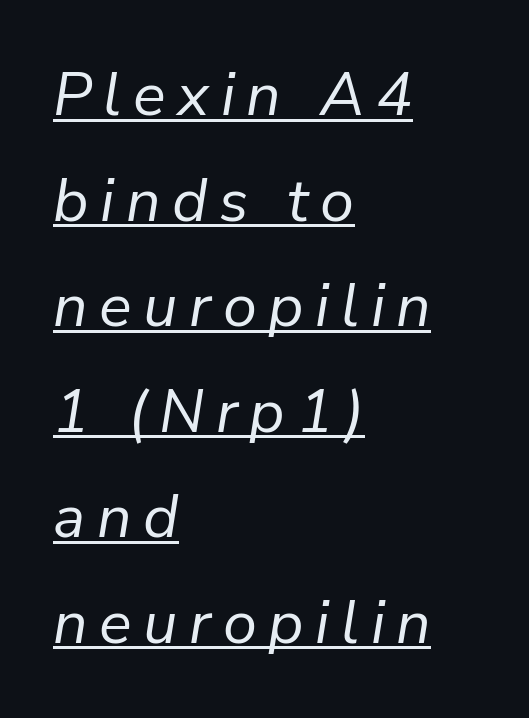
The image shows 61 px regular-weight type, italic (leaning right); set left-aligned, line spacing 1.73x, underlined; low stroke contrast and a medium x-height.
